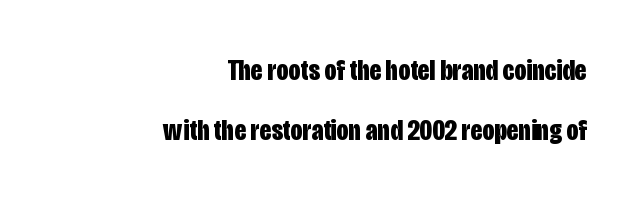
The image shows 30 px bold, condensed sans-serif type, upright; set right-aligned, loose line spacing (2.01x), normal letter spacing, not underlined; low stroke contrast and a large x-height.
